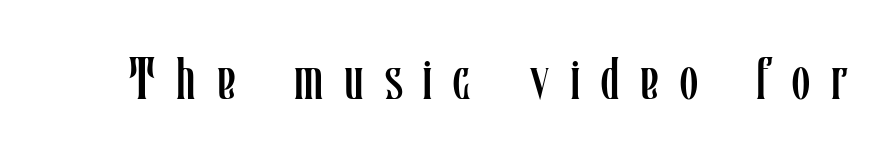
Q: Is the text bold? A: No.
Q: Is the text italic (slanted)? A: No, it is upright.
Q: Is the text underlined? A: No.
Q: Is the spacing between letters normal or unusually wide? A: Unusually wide.
Q: Width (condensed, normal, or wide)? A: Condensed.
Q: Stroke contrast? A: Low.
Q: x-height? A: Medium.
Q: Monospaced? A: No.
